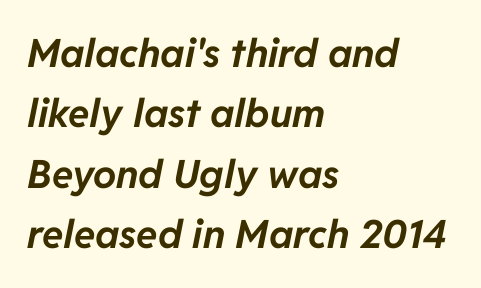
Q: Is the text bold? A: Yes.
Q: Is the text italic (slanted)? A: Yes, it leans right by about 11 degrees.
Q: Is the text underlined? A: No.
Q: How is the paragraph aligned? A: Left-aligned.
Q: Is the spacing between letters normal or unusually wide? A: Normal.
Q: Is the spacing between lines tight, normal or loose? A: Normal.
Q: Width (condensed, normal, or wide)? A: Normal.
Q: Stroke contrast? A: Low.
Q: x-height? A: Medium.
Q: Monospaced? A: No.
